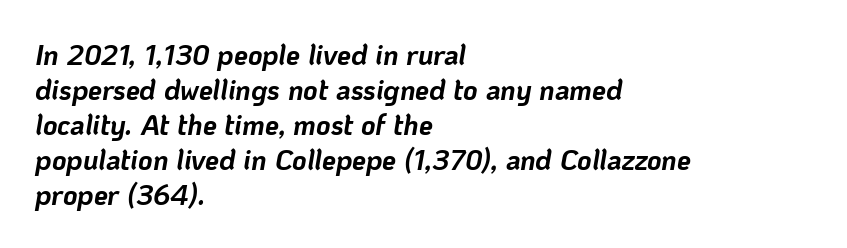
{"italic": "yes", "lean": "right", "slant_degrees": 10, "bold": "yes", "weight": "bold", "width": "normal", "stroke_contrast": "low", "x_height": "medium", "monospaced": "no", "underline": "no", "align": "left", "line_spacing": "normal", "line_spacing_ratio": 1.25, "letter_spacing": "normal", "letter_spacing_em": 0.0, "glyph_px": 28}
